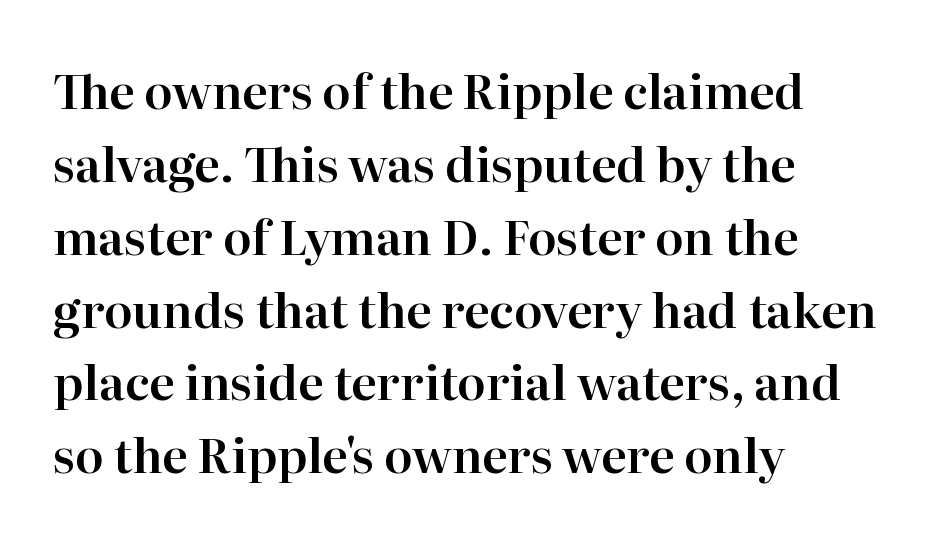
{"serif": "yes", "italic": "no", "width": "normal", "stroke_contrast": "high", "x_height": "medium", "monospaced": "no", "underline": "no", "align": "left", "line_spacing": "normal", "line_spacing_ratio": 1.55, "letter_spacing": "normal", "letter_spacing_em": 0.0, "glyph_px": 47}
